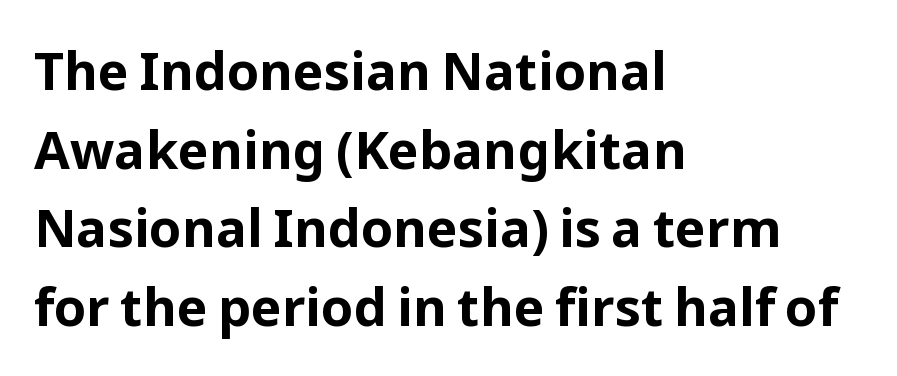
This sample keeps an unexceptional amount of space between lines. Teacher's note: observe the even left margin — that is flush-left alignment. These lines carry a lot of weight — the face is fully bold. Is this a sans? Yes — the strokes have no serifs. Quick note: underline off. What stands out about the letter spacing? Nothing — it is the standard amount.
